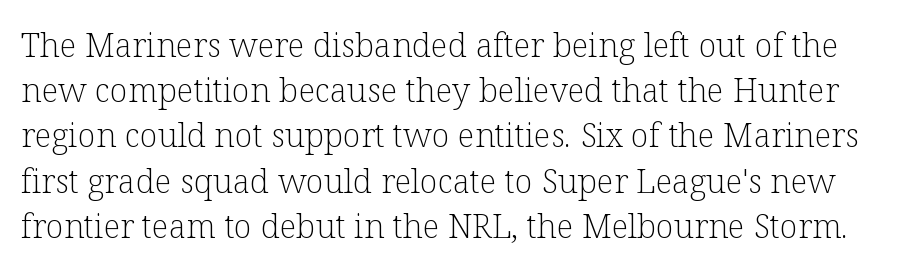
{"serif": "yes", "italic": "no", "bold": "no", "weight": "light", "width": "normal", "stroke_contrast": "low", "x_height": "medium", "monospaced": "no", "underline": "no", "line_spacing": "normal", "line_spacing_ratio": 1.37, "letter_spacing": "normal", "letter_spacing_em": 0.0, "glyph_px": 33}
